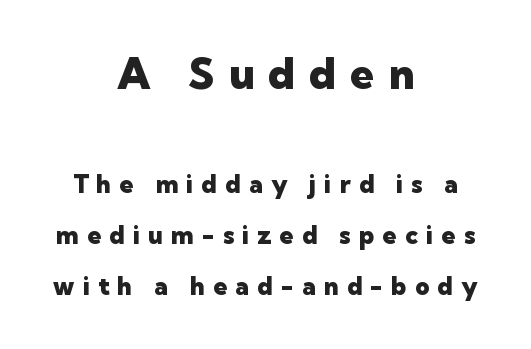
{"serif": "no", "italic": "no", "bold": "yes", "weight": "heavy", "width": "normal", "stroke_contrast": "low", "x_height": "medium", "monospaced": "no", "underline": "no", "align": "center", "line_spacing": "loose", "line_spacing_ratio": 2.04, "letter_spacing": "wide", "letter_spacing_em": 0.33, "larger_block": "first", "size_ratio": 1.72, "glyph_px": 43}
